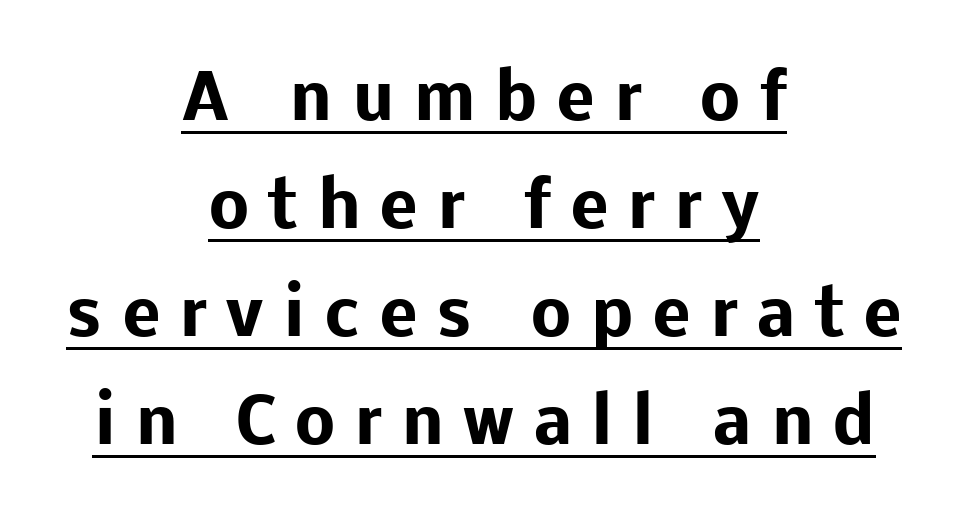
Q: Is the text bold? A: Yes.
Q: Is the text italic (slanted)? A: No, it is upright.
Q: Is the typeface a serif or a sans-serif typeface? A: Sans-serif.
Q: Is the text underlined? A: Yes.
Q: How is the paragraph aligned? A: Centered.
Q: Is the spacing between letters normal or unusually wide? A: Unusually wide.
Q: Is the spacing between lines tight, normal or loose? A: Normal.
Q: Width (condensed, normal, or wide)? A: Normal.
Q: Stroke contrast? A: Low.
Q: x-height? A: Medium.
Q: Monospaced? A: No.
